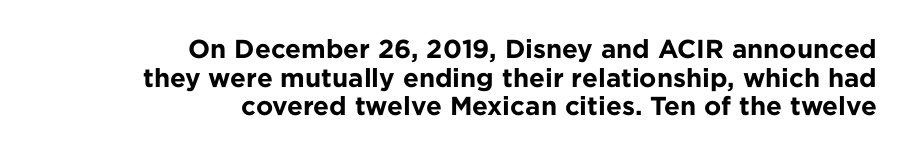
These lines carry a lot of weight — the face is fully bold. The space between consecutive lines is stingy. Students, note that the glyphs here touch the page at normal intervals. The space beneath each line is pristine and unruled. In CSS terms this would be text-align: right.
